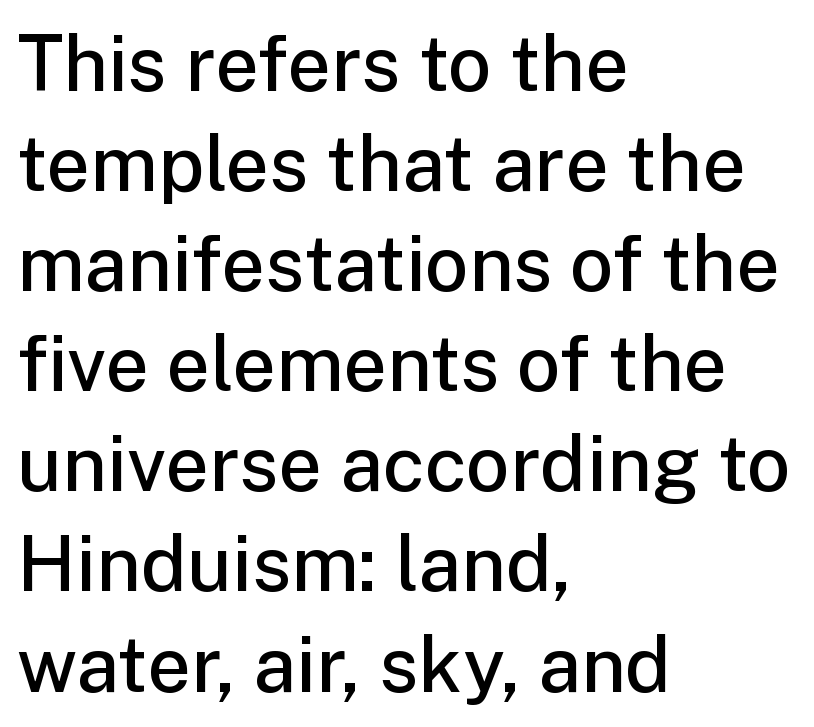
Q: Is the text bold? A: Semi-bold.
Q: Is the text italic (slanted)? A: No, it is upright.
Q: Is the typeface a serif or a sans-serif typeface? A: Sans-serif.
Q: Is the text underlined? A: No.
Q: How is the paragraph aligned? A: Left-aligned.
Q: Is the spacing between letters normal or unusually wide? A: Normal.
Q: Is the spacing between lines tight, normal or loose? A: Normal.
Q: Width (condensed, normal, or wide)? A: Normal.
Q: Stroke contrast? A: Low.
Q: x-height? A: Medium.
Q: Monospaced? A: No.
